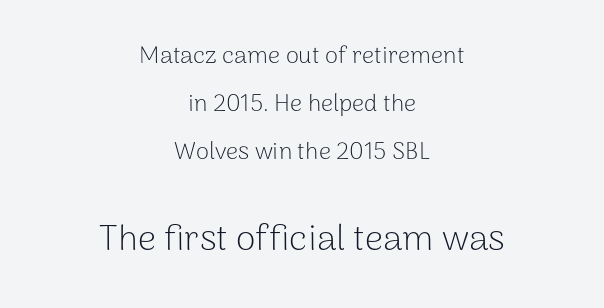
Q: Is the text bold? A: No.
Q: Is the text italic (slanted)? A: No, it is upright.
Q: Is the typeface a serif or a sans-serif typeface? A: Sans-serif.
Q: Is the text underlined? A: No.
Q: How is the paragraph aligned? A: Centered.
Q: Is the spacing between letters normal or unusually wide? A: Normal.
Q: Is the spacing between lines tight, normal or loose? A: Loose.
Q: Which block of text is set in a larger size, the first (top) or the second (bottom)? A: The second (bottom) one.
Q: Width (condensed, normal, or wide)? A: Normal.
Q: Stroke contrast? A: Low.
Q: x-height? A: Medium.
Q: Monospaced? A: No.
